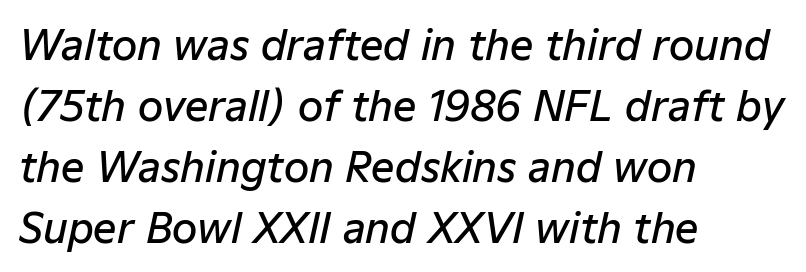
{"italic": "yes", "lean": "right", "slant_degrees": 12, "bold": "semi", "weight": "semibold", "width": "normal", "stroke_contrast": "low", "x_height": "medium", "monospaced": "no", "underline": "no", "align": "left", "line_spacing": "normal", "line_spacing_ratio": 1.49, "letter_spacing": "normal", "letter_spacing_em": 0.0, "glyph_px": 41}
